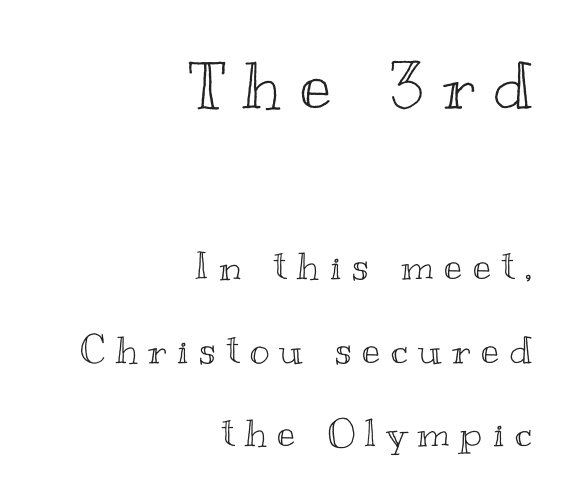
The image shows 66 px wide type, upright; set right-aligned, loose line spacing (2.19x), unusually wide letter spacing (+0.28 em), not underlined; the first (top) block is 1.74x larger; a small x-height.
